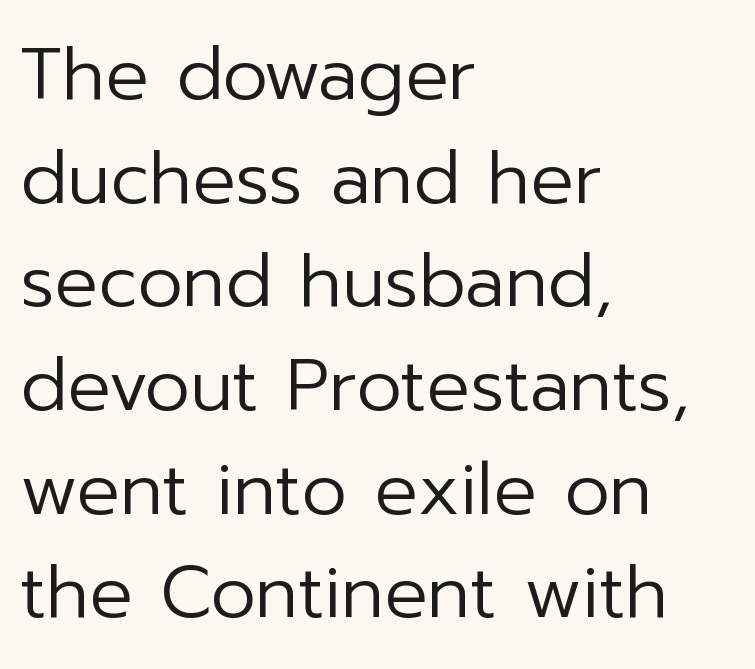
{"serif": "no", "italic": "no", "bold": "no", "weight": "regular", "width": "normal", "stroke_contrast": "low", "x_height": "medium", "monospaced": "no", "underline": "no", "align": "left", "line_spacing": "normal", "line_spacing_ratio": 1.44, "letter_spacing": "normal", "letter_spacing_em": 0.0, "glyph_px": 72}
